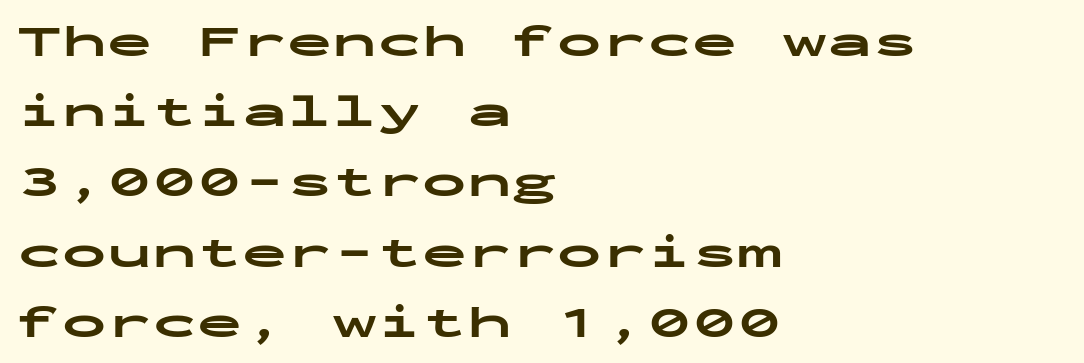
The image shows 45 px bold, wide sans-serif type, upright, monospaced; set left-aligned, normal line spacing (1.56x), normal letter spacing, not underlined; low stroke contrast and a medium x-height.
